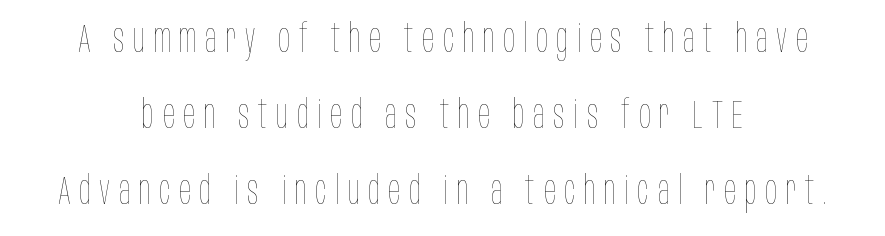
The image shows 39 px thin, condensed type, upright; set centered, loose line spacing (1.95x), unusually wide letter spacing (+0.22 em), not underlined; low stroke contrast and a large x-height.
